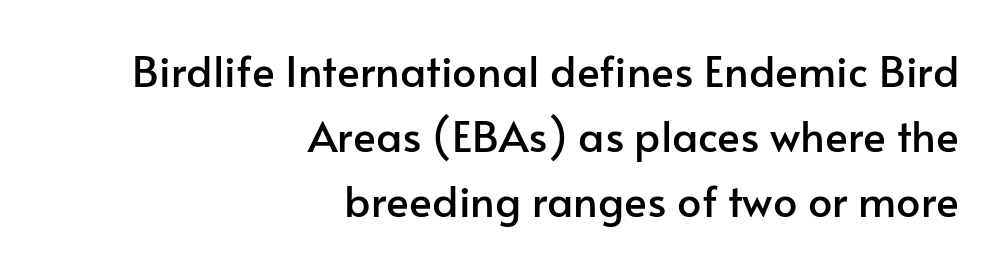
Q: Is the text italic (slanted)? A: No, it is upright.
Q: Is the typeface a serif or a sans-serif typeface? A: Sans-serif.
Q: Is the text underlined? A: No.
Q: How is the paragraph aligned? A: Right-aligned.
Q: Is the spacing between letters normal or unusually wide? A: Normal.
Q: Is the spacing between lines tight, normal or loose? A: Normal.
Q: Width (condensed, normal, or wide)? A: Normal.
Q: Stroke contrast? A: Low.
Q: x-height? A: Small.
Q: Monospaced? A: No.
